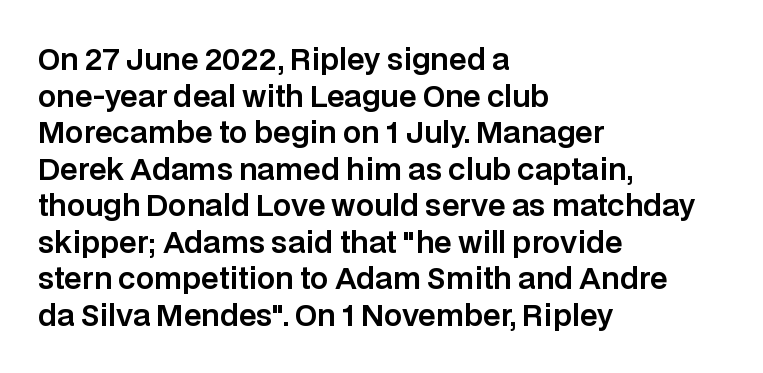
The image shows 29 px sans-serif type, upright; set left-aligned, normal line spacing (1.26x), normal letter spacing, not underlined; low stroke contrast and a large x-height.
